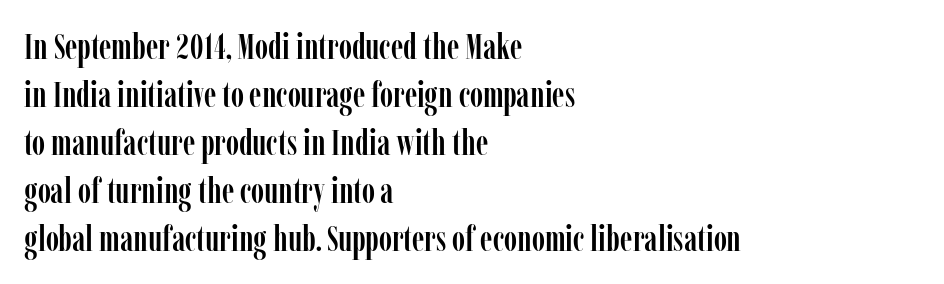
The image shows 36 px condensed serif type, upright; set left-aligned, normal line spacing (1.33x), normal letter spacing, not underlined; low stroke contrast and a medium x-height.
